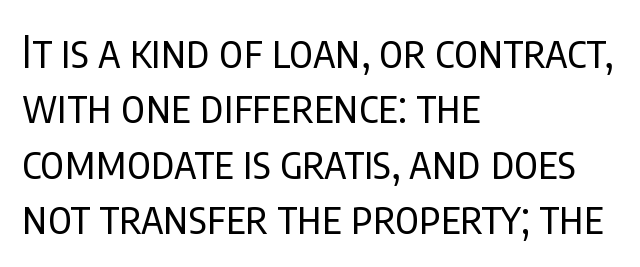
Q: Is the text bold? A: No.
Q: Is the text italic (slanted)? A: No, it is upright.
Q: Is the typeface a serif or a sans-serif typeface? A: Sans-serif.
Q: Is the text underlined? A: No.
Q: How is the paragraph aligned? A: Left-aligned.
Q: Is the spacing between letters normal or unusually wide? A: Normal.
Q: Is the spacing between lines tight, normal or loose? A: Normal.
Q: Width (condensed, normal, or wide)? A: Condensed.
Q: Stroke contrast? A: Low.
Q: x-height? A: Large.
Q: Monospaced? A: No.
